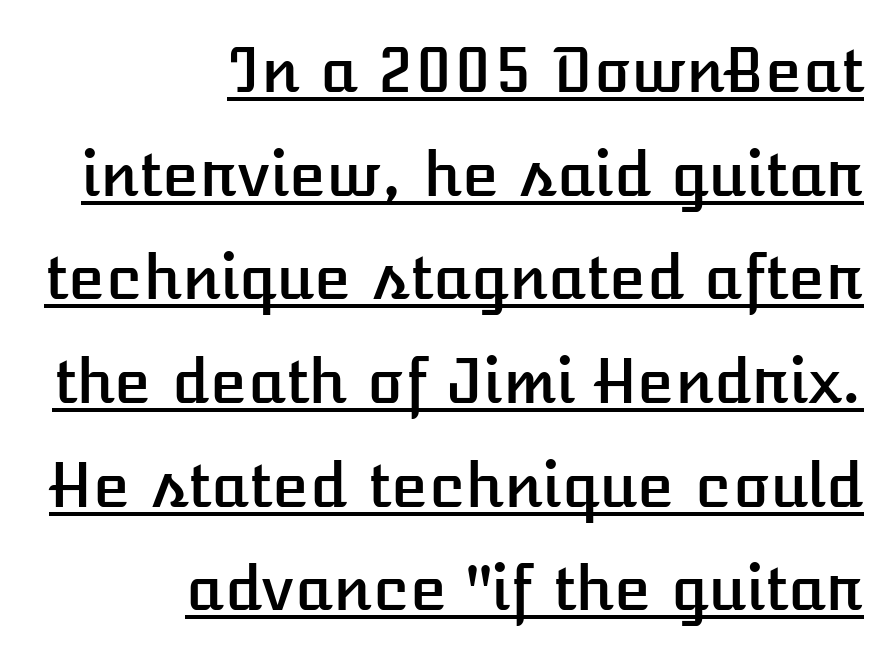
The image shows 61 px text type, upright; set right-aligned, normal line spacing (1.7x), normal letter spacing, underlined; low stroke contrast and a medium x-height.
